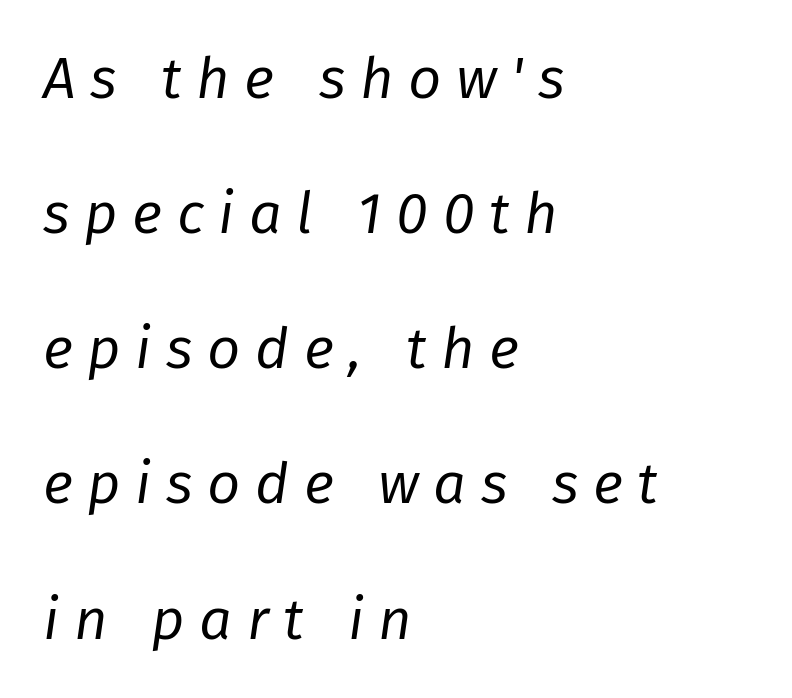
The image shows 58 px regular-weight type, italic (leaning right); set left-aligned, loose line spacing (2.33x), unusually wide letter spacing (+0.25 em), not underlined; low stroke contrast and a medium x-height.
